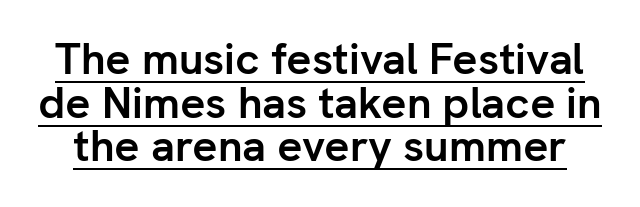
Q: Is the text bold? A: Yes.
Q: Is the text italic (slanted)? A: No, it is upright.
Q: Is the typeface a serif or a sans-serif typeface? A: Sans-serif.
Q: Is the text underlined? A: Yes.
Q: Is the spacing between letters normal or unusually wide? A: Normal.
Q: Is the spacing between lines tight, normal or loose? A: Tight.
Q: Width (condensed, normal, or wide)? A: Normal.
Q: Stroke contrast? A: Low.
Q: x-height? A: Medium.
Q: Monospaced? A: No.
